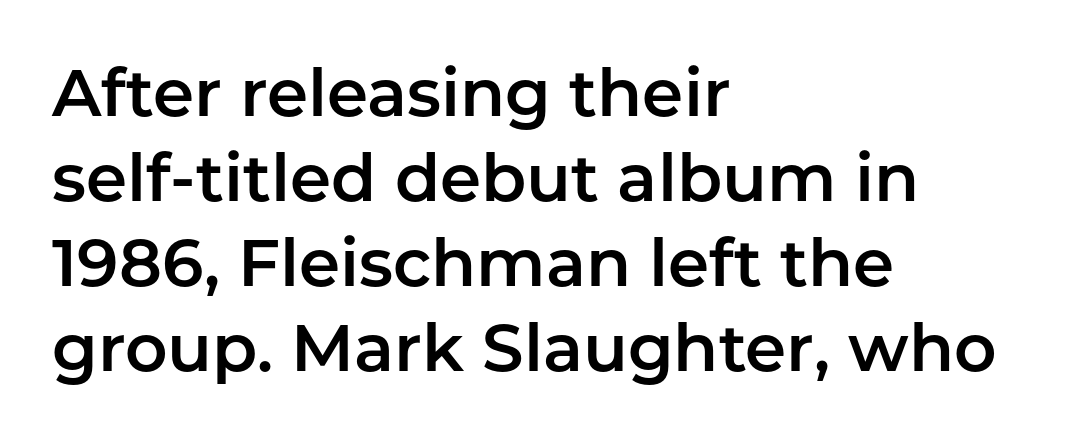
The image shows 66 px sans-serif type, upright; set left-aligned, normal line spacing (1.29x), normal letter spacing, not underlined; low stroke contrast and a medium x-height.
